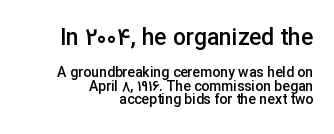
The image shows 23 px text type, upright; set right-aligned, tight line spacing (0.98x), normal letter spacing, not underlined; the first (top) block is 1.64x larger.
